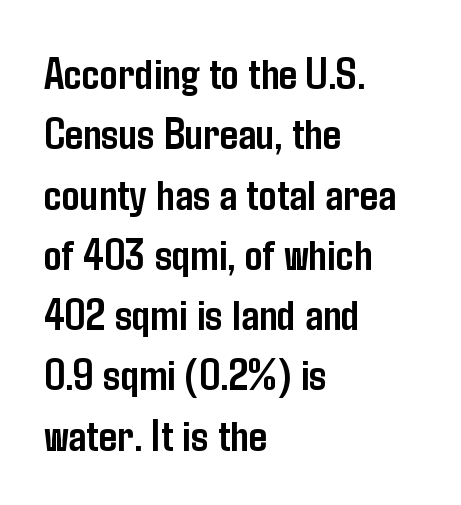
{"serif": "no", "italic": "no", "bold": "yes", "weight": "semibold", "width": "condensed", "stroke_contrast": "low", "x_height": "medium", "monospaced": "no", "underline": "no", "align": "left", "line_spacing": "normal", "line_spacing_ratio": 1.34, "letter_spacing": "normal", "letter_spacing_em": 0.0, "glyph_px": 45}
